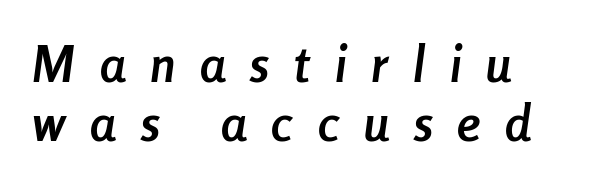
Q: Is the text bold? A: Yes.
Q: Is the text italic (slanted)? A: Yes, it leans right by about 8 degrees.
Q: Is the text underlined? A: No.
Q: Is the spacing between letters normal or unusually wide? A: Unusually wide.
Q: Width (condensed, normal, or wide)? A: Condensed.
Q: Stroke contrast? A: Low.
Q: x-height? A: Medium.
Q: Monospaced? A: No.
